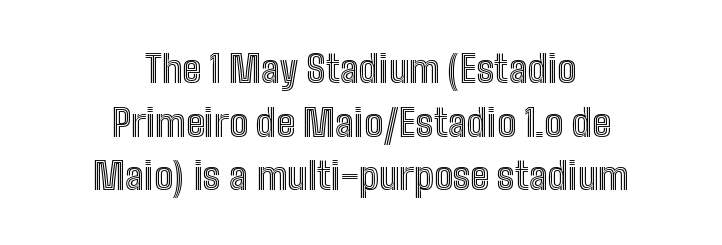
The passage shown is typed in a proportional face where columns would drift. If you drew a line through each stem, it would be perfectly vertical. Quick note: underline off. The text block is weighted toward neither margin, spreading evenly from the middle. Students, observe: this is what conventionally led text looks like.
